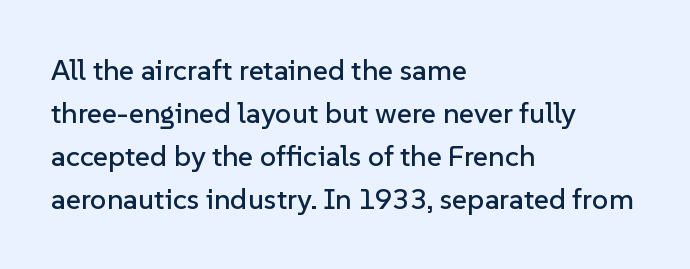
Nope, no serifs anywhere on these letters. If you drew a ruler down the left edge, every line would touch it. This is roman type, the default non-slanted kind. Plain, unruled lines of type.
